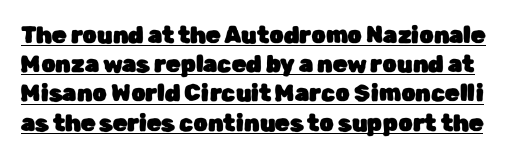
{"italic": "no", "underline": "yes", "line_spacing": "normal", "line_spacing_ratio": 1.27, "letter_spacing": "normal", "letter_spacing_em": 0.0, "glyph_px": 23}
